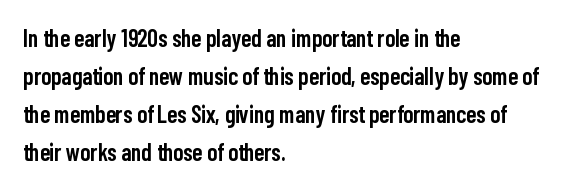
Type without underlining. The rendering keeps characters at their native spacing. It's the straight-up-and-down kind of type. Honestly, the row spacing looks completely unremarkable. One-word summary of the alignment: left. Semibold letterforms, between regular and bold.
